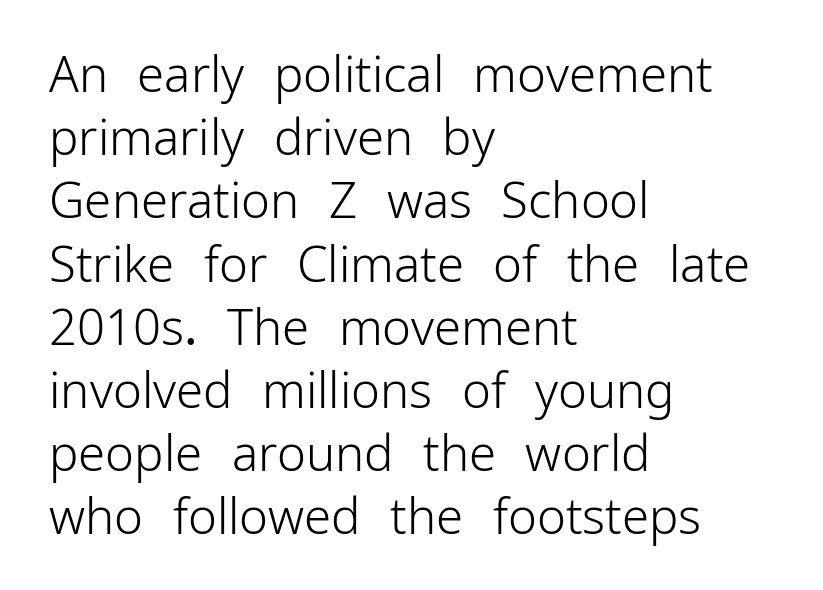
{"serif": "no", "italic": "no", "bold": "no", "weight": "light", "width": "normal", "stroke_contrast": "low", "x_height": "medium", "monospaced": "no", "underline": "no", "align": "left", "line_spacing": "normal", "line_spacing_ratio": 1.29, "letter_spacing": "normal", "letter_spacing_em": 0.0, "glyph_px": 49}
